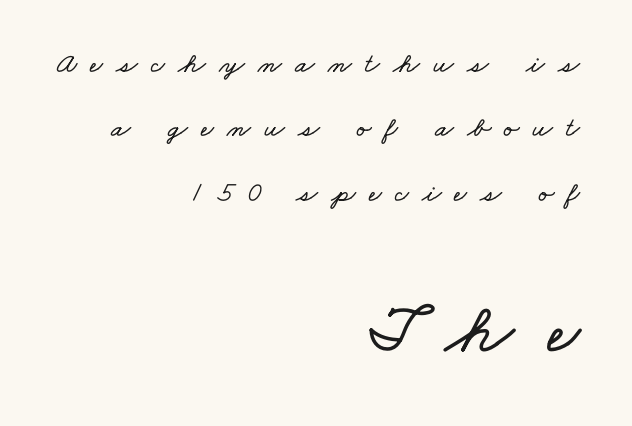
{"width": "wide", "stroke_contrast": "low", "x_height": "small", "monospaced": "no", "underline": "no", "align": "right", "line_spacing": "loose", "line_spacing_ratio": 2.3, "letter_spacing": "wide", "letter_spacing_em": 0.47, "larger_block": "second", "size_ratio": 2.54, "glyph_px": 71}
